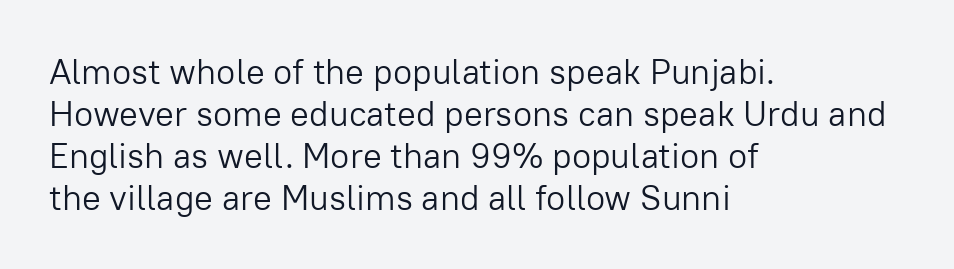
{"serif": "no", "italic": "no", "bold": "no", "weight": "light", "width": "normal", "stroke_contrast": "low", "x_height": "medium", "monospaced": "no", "underline": "no", "align": "left", "line_spacing_ratio": 1.2, "letter_spacing": "normal", "letter_spacing_em": 0.0, "glyph_px": 35}
